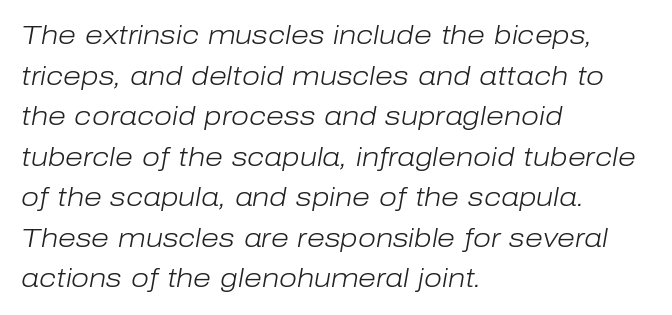
The image shows 26 px text type, italic (leaning right); set left-aligned, normal line spacing (1.56x), normal letter spacing, not underlined.
